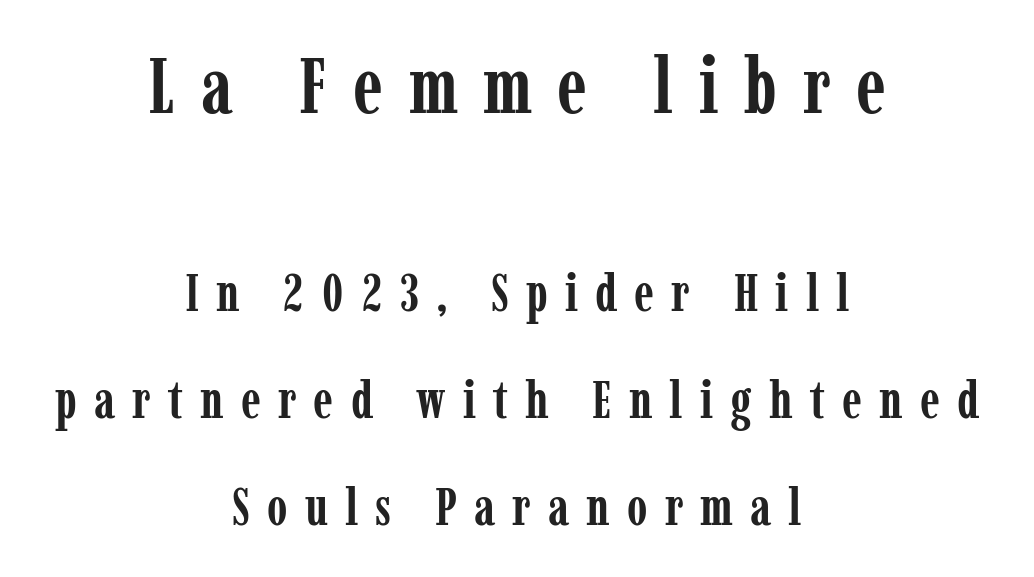
Q: Is the text bold? A: Yes.
Q: Is the text italic (slanted)? A: No, it is upright.
Q: Is the typeface a serif or a sans-serif typeface? A: Serif.
Q: Is the text underlined? A: No.
Q: How is the paragraph aligned? A: Centered.
Q: Is the spacing between letters normal or unusually wide? A: Unusually wide.
Q: Is the spacing between lines tight, normal or loose? A: Loose.
Q: Which block of text is set in a larger size, the first (top) or the second (bottom)? A: The first (top) one.
Q: Width (condensed, normal, or wide)? A: Condensed.
Q: Stroke contrast? A: Low.
Q: x-height? A: Medium.
Q: Monospaced? A: No.
